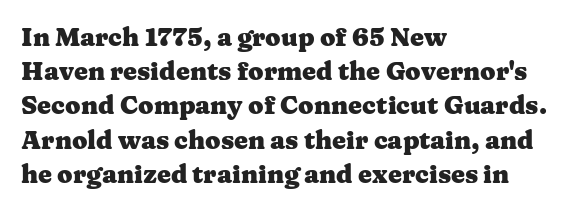
{"italic": "no", "bold": "yes", "underline": "no", "align": "left", "line_spacing": "normal", "line_spacing_ratio": 1.37, "letter_spacing": "normal", "letter_spacing_em": 0.0, "glyph_px": 25}
